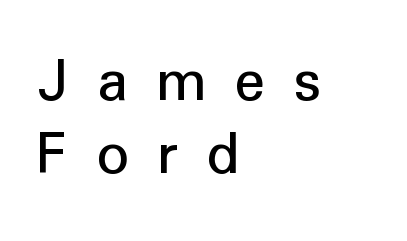
{"serif": "no", "italic": "no", "width": "normal", "stroke_contrast": "low", "x_height": "medium", "monospaced": "no", "underline": "no", "align": "left", "line_spacing": "tight", "line_spacing_ratio": 1.14, "letter_spacing": "wide", "letter_spacing_em": 0.44, "glyph_px": 64}
